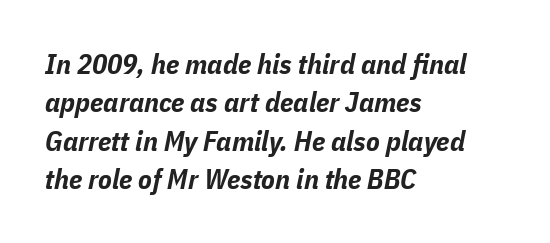
{"italic": "yes", "lean": "right", "slant_degrees": 11, "bold": "yes", "weight": "bold", "width": "condensed", "stroke_contrast": "low", "x_height": "medium", "monospaced": "no", "underline": "no", "align": "left", "line_spacing": "normal", "line_spacing_ratio": 1.37, "letter_spacing": "normal", "letter_spacing_em": 0.0, "glyph_px": 28}
